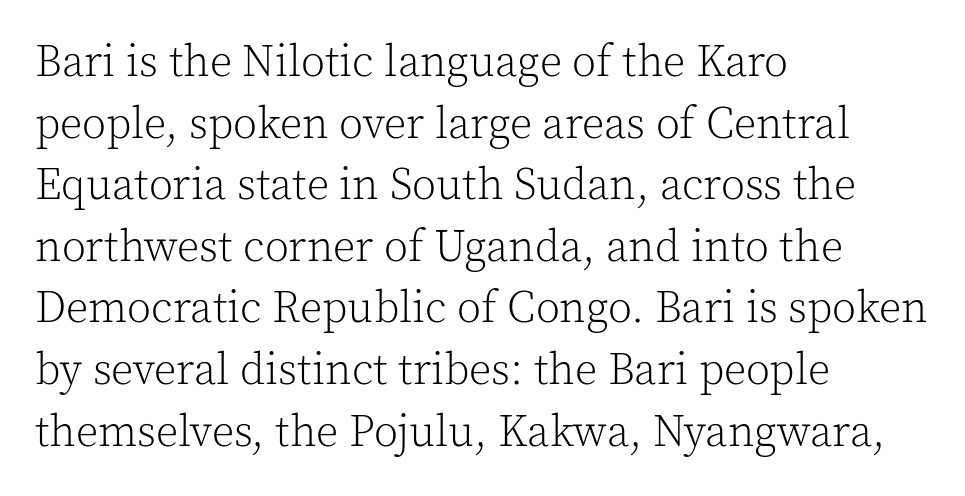
Evenly set lines give the paragraph a standard silhouette. Horizontal alignment here is leftward, the default for most running prose. The strokes are not fattened; the text isn't bold. Just letters on the line, the space beneath them empty. The passage shown has conventional tracking throughout. Is this a fixed-width face? No — the glyphs have proportional, varying widths.
